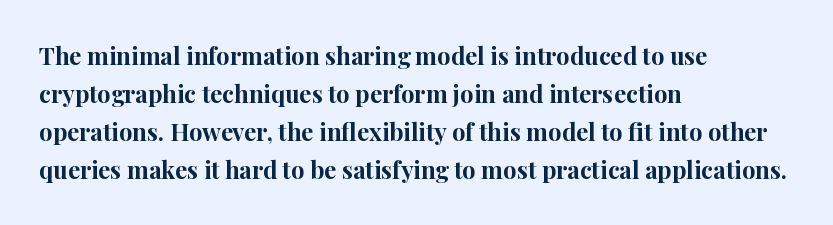
{"italic": "no", "bold": "yes", "underline": "no", "align": "left", "line_spacing": "normal", "line_spacing_ratio": 1.58, "letter_spacing": "normal", "letter_spacing_em": 0.0, "glyph_px": 24}
